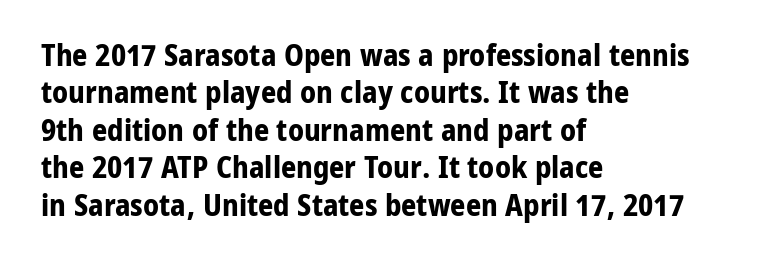
The image shows 30 px bold sans-serif type, upright; set left-aligned, normal line spacing (1.25x), normal letter spacing, not underlined; low stroke contrast and a medium x-height.
